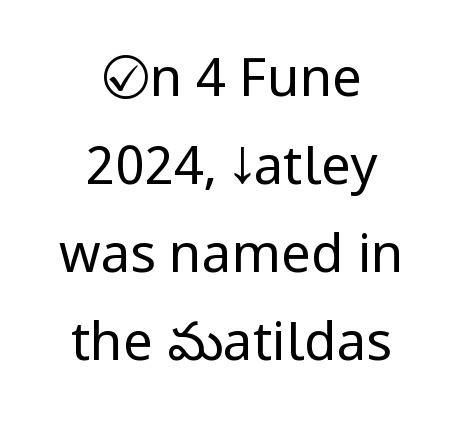
Q: Is the text bold? A: No.
Q: Is the text italic (slanted)? A: No, it is upright.
Q: Is the typeface a serif or a sans-serif typeface? A: Sans-serif.
Q: Is the text underlined? A: No.
Q: How is the paragraph aligned? A: Centered.
Q: Is the spacing between letters normal or unusually wide? A: Normal.
Q: Is the spacing between lines tight, normal or loose? A: Normal.
Q: Width (condensed, normal, or wide)? A: Condensed.
Q: Stroke contrast? A: Low.
Q: x-height? A: Large.
Q: Monospaced? A: No.
